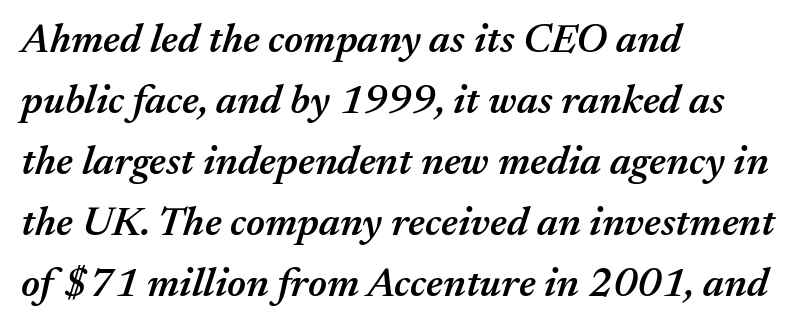
{"italic": "yes", "lean": "right", "slant_degrees": 17, "bold": "semi", "weight": "semibold", "width": "normal", "stroke_contrast": "medium", "x_height": "medium", "monospaced": "no", "underline": "no", "align": "left", "line_spacing": "normal", "line_spacing_ratio": 1.49, "letter_spacing": "normal", "letter_spacing_em": 0.0, "glyph_px": 41}
